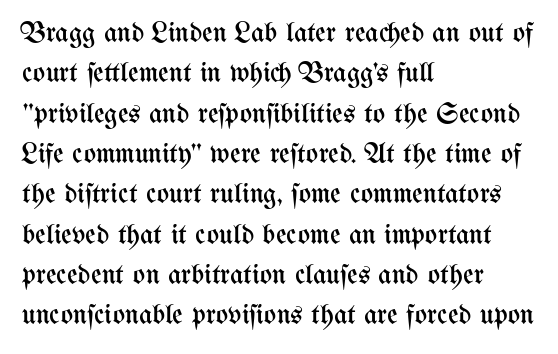
Bare-footed words on every line. The passage shown has conventional tracking throughout. This sample uses an upright cut, with every glyph sitting square on the baseline. Normally led — the rows are evenly, conventionally spaced.
